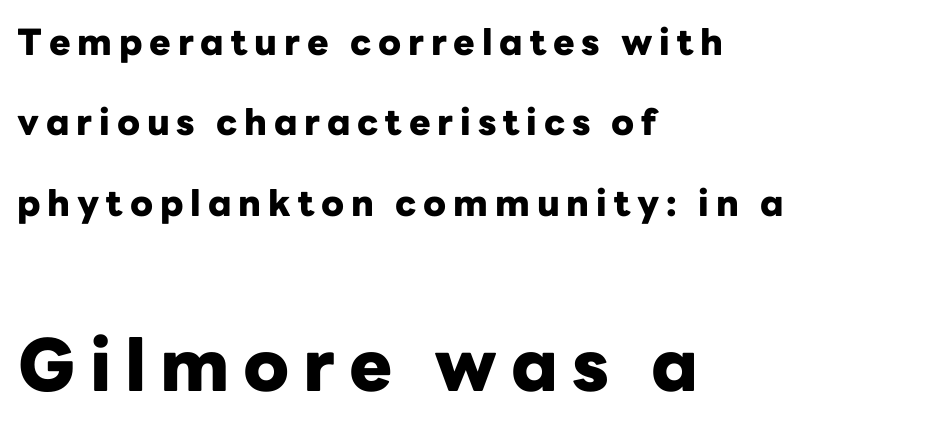
{"serif": "no", "italic": "no", "bold": "yes", "weight": "heavy", "width": "normal", "stroke_contrast": "low", "x_height": "medium", "monospaced": "no", "underline": "no", "align": "left", "line_spacing": "loose", "line_spacing_ratio": 2.23, "larger_block": "second", "size_ratio": 2.0, "glyph_px": 72}
